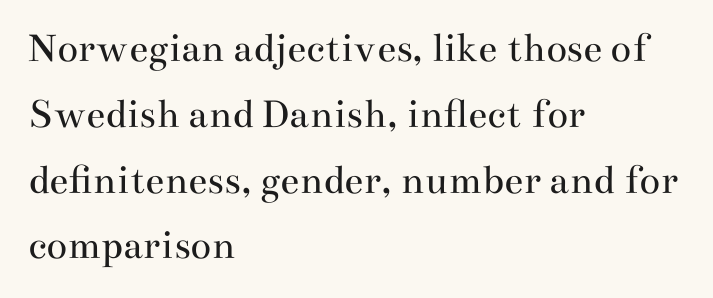
{"serif": "yes", "italic": "no", "bold": "no", "weight": "regular", "width": "wide", "stroke_contrast": "medium", "x_height": "small", "monospaced": "no", "underline": "no", "align": "left", "line_spacing": "normal", "line_spacing_ratio": 1.53, "letter_spacing": "normal", "letter_spacing_em": 0.0, "glyph_px": 43}
